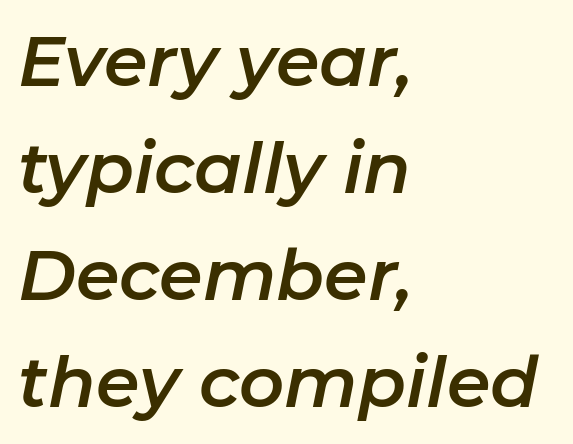
Q: Is the text italic (slanted)? A: Yes, it leans right by about 11 degrees.
Q: Is the text underlined? A: No.
Q: How is the paragraph aligned? A: Left-aligned.
Q: Is the spacing between letters normal or unusually wide? A: Normal.
Q: Is the spacing between lines tight, normal or loose? A: Normal.
Q: Width (condensed, normal, or wide)? A: Normal.
Q: Stroke contrast? A: Low.
Q: x-height? A: Medium.
Q: Monospaced? A: No.
